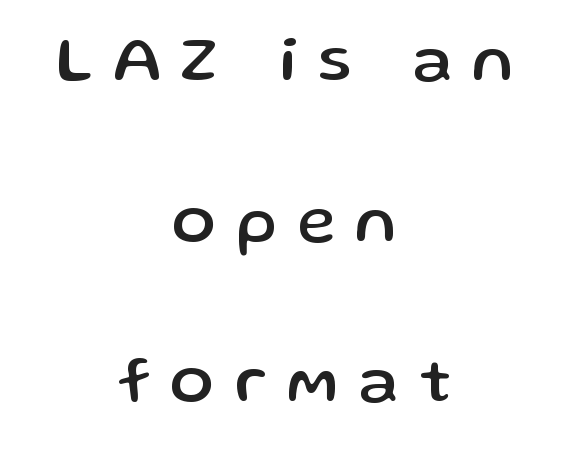
The image shows 65 px sans-serif type, upright; set centered, loose line spacing (2.47x), unusually wide letter spacing (+0.32 em), not underlined; low stroke contrast and a medium x-height.
